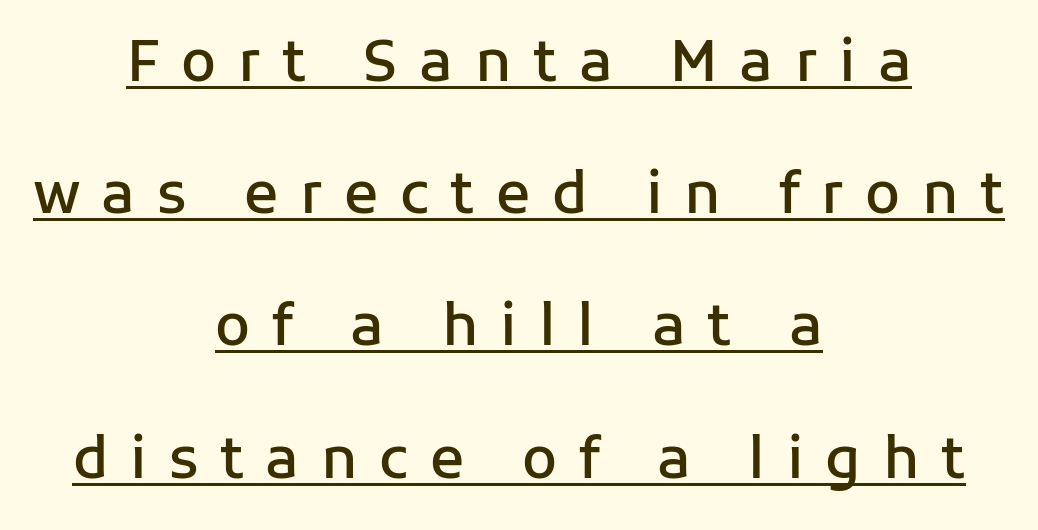
{"serif": "no", "italic": "no", "bold": "semi", "weight": "semibold", "width": "normal", "stroke_contrast": "low", "x_height": "medium", "monospaced": "no", "underline": "yes", "align": "center", "line_spacing": "loose", "line_spacing_ratio": 2.32, "letter_spacing": "wide", "letter_spacing_em": 0.38, "glyph_px": 57}
